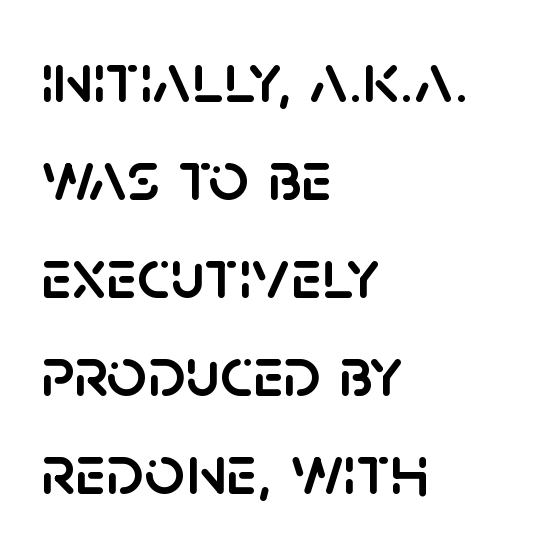
The image shows 71 px sans-serif type, upright; set left-aligned, normal line spacing (1.38x), normal letter spacing, not underlined; low stroke contrast and a large x-height.
